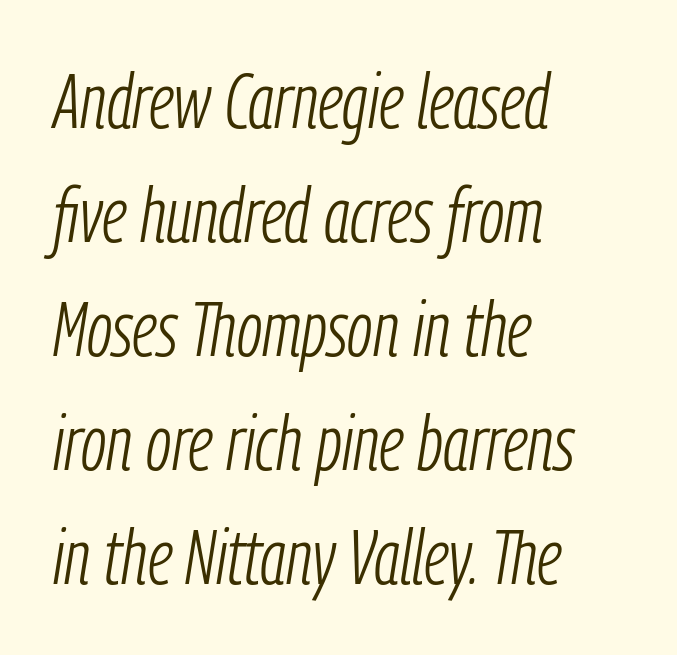
Observe the lean: these are italic letterforms. The paragraph shown leans on its left margin. Rows of type keep a routine distance in the vertical direction. You could not count columns in this text — the font is proportionally spaced.
